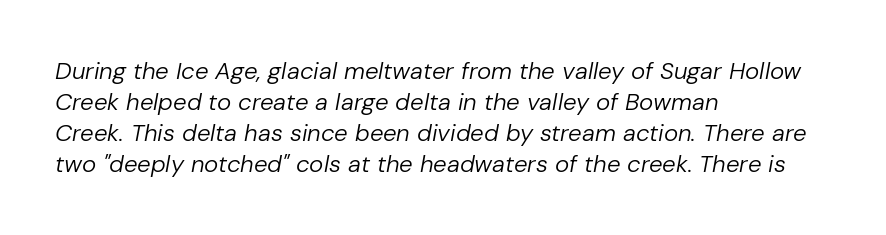
The image shows 24 px text type, italic (leaning right); set left-aligned, normal line spacing (1.29x), normal letter spacing, not underlined.
